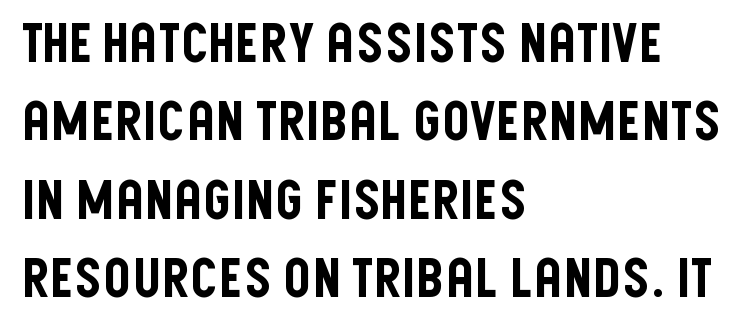
Q: Is the text italic (slanted)? A: No, it is upright.
Q: Is the typeface a serif or a sans-serif typeface? A: Sans-serif.
Q: Is the text underlined? A: No.
Q: How is the paragraph aligned? A: Left-aligned.
Q: Is the spacing between letters normal or unusually wide? A: Normal.
Q: Is the spacing between lines tight, normal or loose? A: Normal.
Q: Width (condensed, normal, or wide)? A: Condensed.
Q: Stroke contrast? A: Low.
Q: x-height? A: Large.
Q: Monospaced? A: No.
